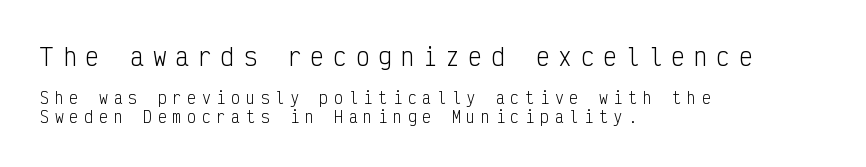
Q: Is the text bold? A: No.
Q: Is the text italic (slanted)? A: No, it is upright.
Q: Is the text underlined? A: No.
Q: How is the paragraph aligned? A: Left-aligned.
Q: Is the spacing between letters normal or unusually wide? A: Unusually wide.
Q: Is the spacing between lines tight, normal or loose? A: Normal.
Q: Which block of text is set in a larger size, the first (top) or the second (bottom)? A: The first (top) one.
